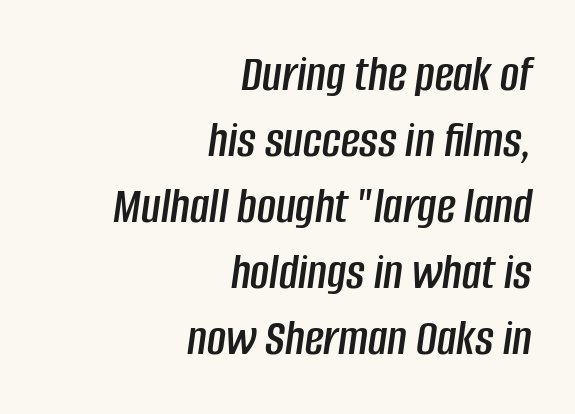
The image shows 52 px condensed type, italic (leaning right); set right-aligned, normal line spacing (1.27x), normal letter spacing, not underlined; low stroke contrast and a large x-height.
